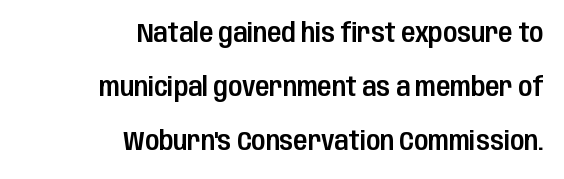
{"italic": "no", "underline": "no", "align": "right", "line_spacing": "loose", "line_spacing_ratio": 2.08, "letter_spacing": "normal", "letter_spacing_em": 0.0, "glyph_px": 26}
